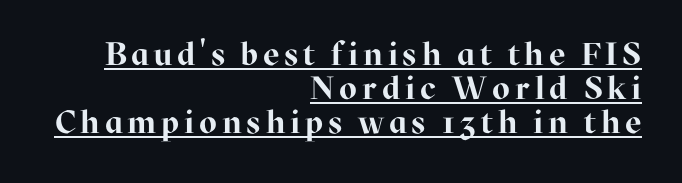
The image shows 32 px bold serif type, upright; set right-aligned, tight line spacing (1.07x), underlined; high stroke contrast and a medium x-height.
